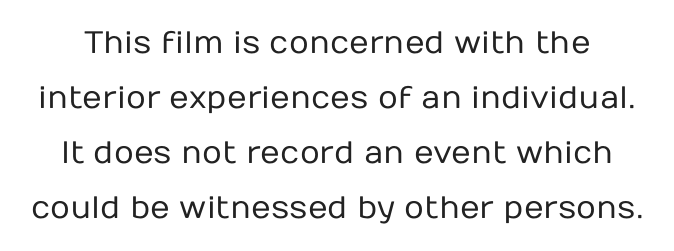
{"serif": "no", "italic": "no", "bold": "no", "weight": "regular", "width": "normal", "stroke_contrast": "low", "x_height": "medium", "monospaced": "no", "underline": "no", "line_spacing_ratio": 1.77, "letter_spacing": "normal", "letter_spacing_em": 0.0, "glyph_px": 31}
